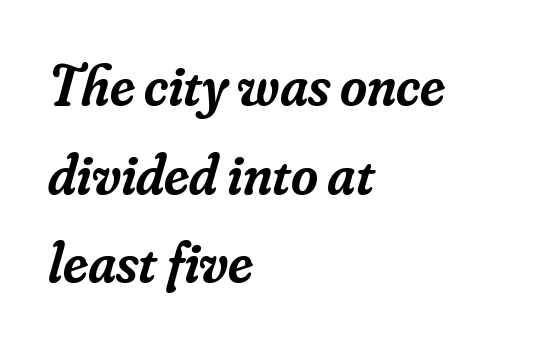
{"serif": "yes", "italic": "yes", "lean": "right", "slant_degrees": 16, "bold": "semi", "weight": "semibold", "width": "normal", "stroke_contrast": "low", "x_height": "small", "monospaced": "no", "underline": "no", "align": "left", "line_spacing": "normal", "line_spacing_ratio": 1.53, "letter_spacing": "normal", "letter_spacing_em": 0.0, "glyph_px": 58}
